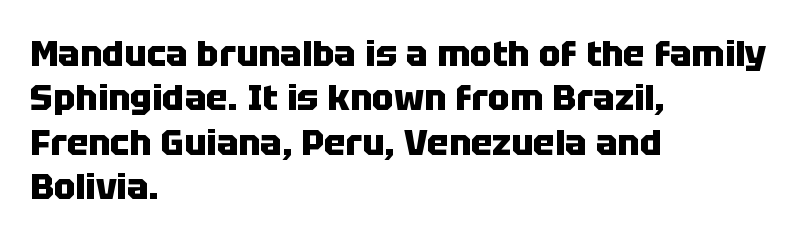
Q: Is the text bold? A: Yes.
Q: Is the text italic (slanted)? A: No, it is upright.
Q: Is the typeface a serif or a sans-serif typeface? A: Sans-serif.
Q: Is the text underlined? A: No.
Q: How is the paragraph aligned? A: Left-aligned.
Q: Is the spacing between letters normal or unusually wide? A: Normal.
Q: Width (condensed, normal, or wide)? A: Normal.
Q: Stroke contrast? A: Low.
Q: x-height? A: Large.
Q: Monospaced? A: No.
